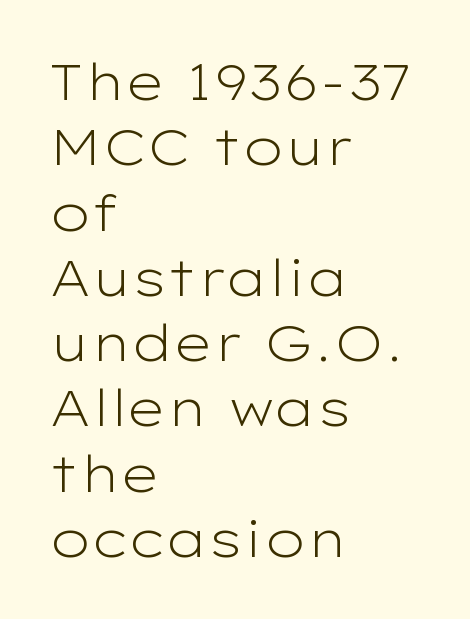
Do the characters align in a grid? No, the font is proportional. This sample uses a sans-serif face. Spacing between characters is what you'd get straight out of the box. The area under the type is left untouched. This sample is left-justified, so line endings fall wherever the words run out. Quick note: interline space is typical.
